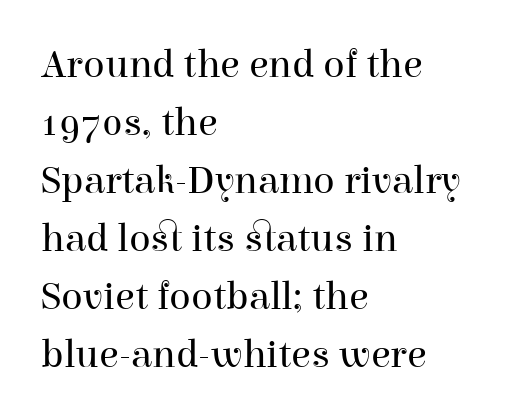
The image shows 40 px regular-weight serif type, upright; set left-aligned, normal line spacing (1.45x), normal letter spacing, not underlined; high stroke contrast and a medium x-height.
